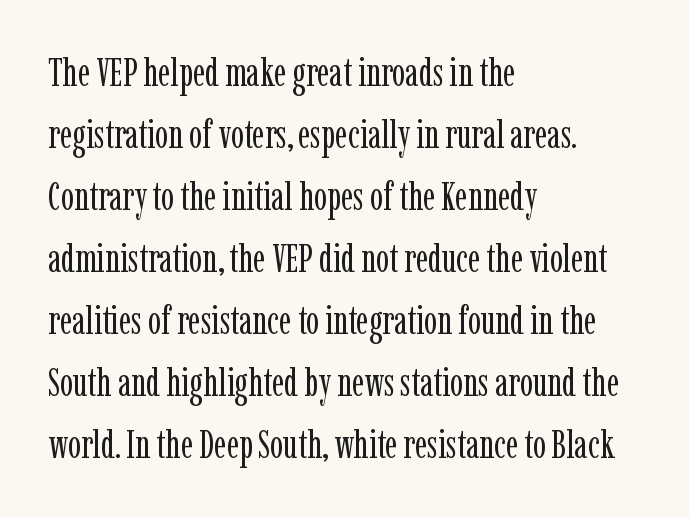
{"serif": "yes", "italic": "no", "bold": "no", "weight": "regular", "width": "condensed", "stroke_contrast": "low", "x_height": "medium", "monospaced": "no", "underline": "no", "align": "left", "line_spacing": "normal", "line_spacing_ratio": 1.59, "letter_spacing": "normal", "letter_spacing_em": 0.0, "glyph_px": 39}
